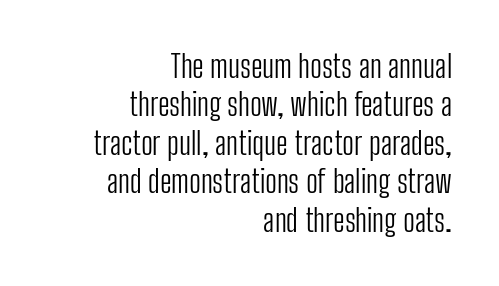
Q: Is the text bold? A: No.
Q: Is the text italic (slanted)? A: No, it is upright.
Q: Is the typeface a serif or a sans-serif typeface? A: Sans-serif.
Q: Is the text underlined? A: No.
Q: How is the paragraph aligned? A: Right-aligned.
Q: Is the spacing between letters normal or unusually wide? A: Normal.
Q: Width (condensed, normal, or wide)? A: Condensed.
Q: Stroke contrast? A: Low.
Q: x-height? A: Medium.
Q: Monospaced? A: No.
